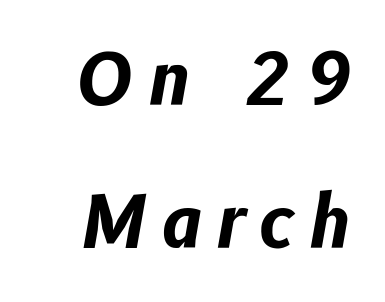
This rendering features lettering with no underline. The font is running at its bold setting. This sample trades compactness for vertical openness between lines. Every character sits at an angle, as italics do.
